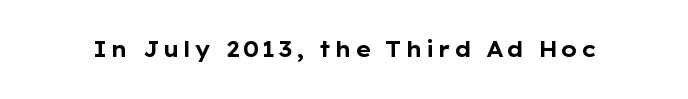
Q: Is the text bold? A: Yes.
Q: Is the text italic (slanted)? A: No, it is upright.
Q: Is the text underlined? A: No.
